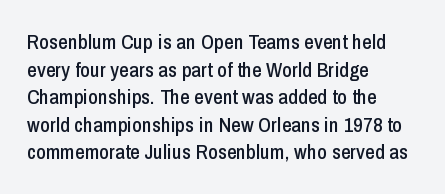
Line starts are locked; line ends wander. Leading matches the norm, producing a regular column. Characters remain perfectly vertical along every line. The area under the type is left untouched. Caption: standard tracking, unaltered.
